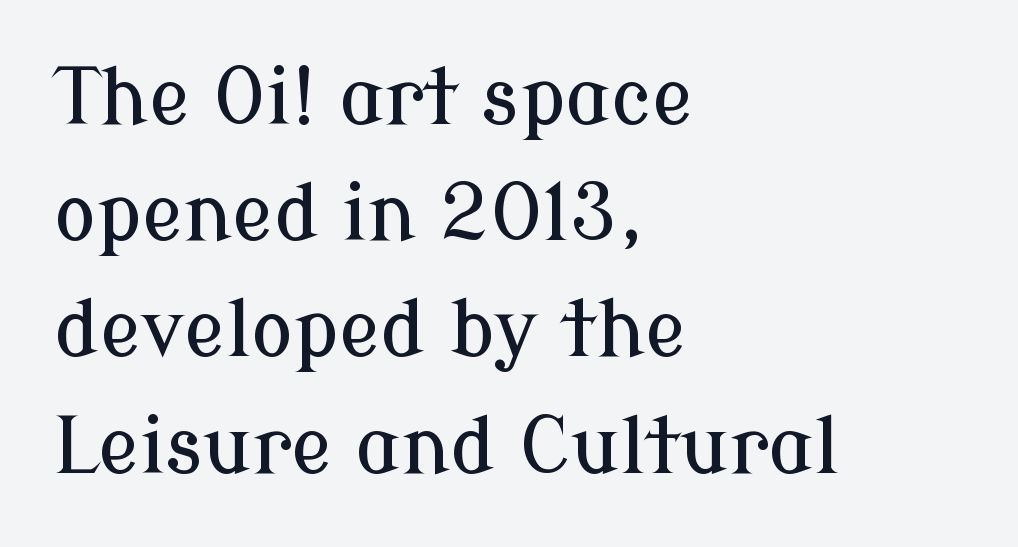
The image shows 78 px serif type, upright; set left-aligned, normal line spacing (1.49x), normal letter spacing, not underlined; low stroke contrast and a medium x-height.
